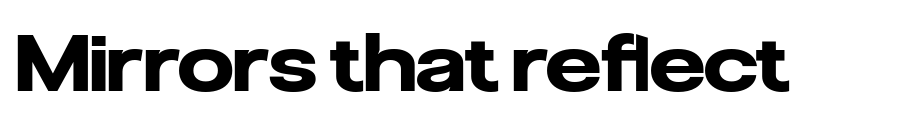
{"serif": "no", "italic": "no", "bold": "yes", "weight": "heavy", "width": "normal", "stroke_contrast": "low", "x_height": "medium", "monospaced": "no", "underline": "no", "letter_spacing": "normal", "letter_spacing_em": 0.0, "glyph_px": 79}
